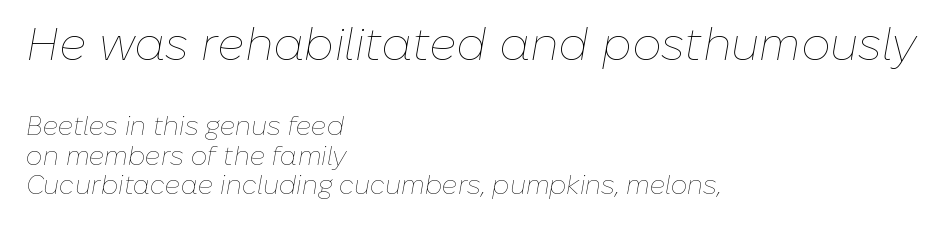
Q: Is the text bold? A: No.
Q: Is the text italic (slanted)? A: Yes, it leans right by about 10 degrees.
Q: Is the text underlined? A: No.
Q: How is the paragraph aligned? A: Left-aligned.
Q: Is the spacing between letters normal or unusually wide? A: Normal.
Q: Is the spacing between lines tight, normal or loose? A: Tight.
Q: Which block of text is set in a larger size, the first (top) or the second (bottom)? A: The first (top) one.
Q: Width (condensed, normal, or wide)? A: Normal.
Q: Stroke contrast? A: Low.
Q: x-height? A: Medium.
Q: Monospaced? A: No.
